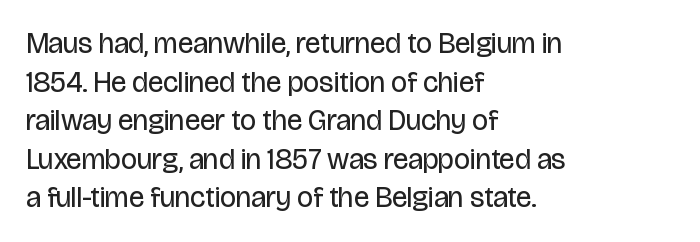
The image shows 29 px regular-weight, condensed sans-serif type, upright; set left-aligned, normal line spacing (1.33x), normal letter spacing, not underlined; low stroke contrast and a large x-height.
